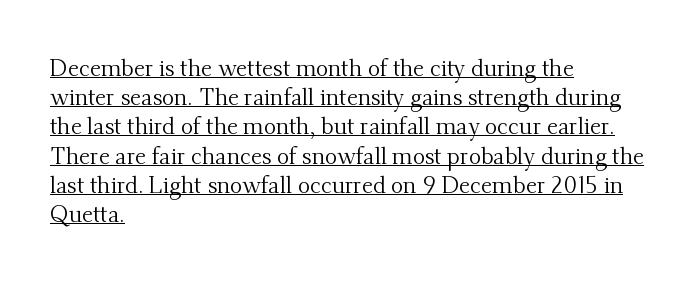
Stroke thickness stays within the range of a standard reading face or lighter. In terms of letterspacing, this is plain default setting. Italic: no, the glyphs are upright roman. Successive baselines arrive at the customary interval. The paragraph shown leans on its left margin.
